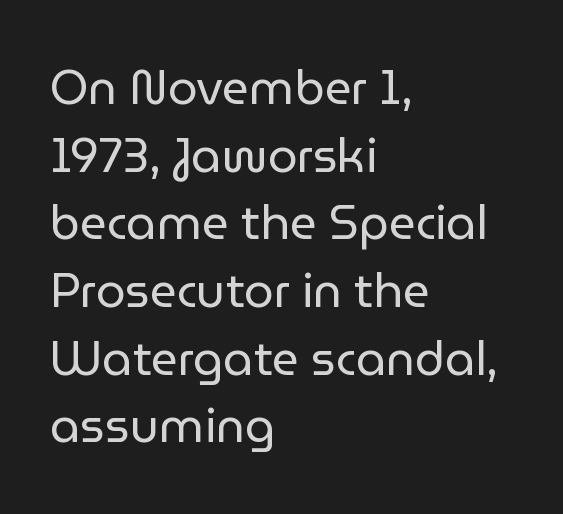
The image shows 47 px regular-weight sans-serif type, upright; set left-aligned, normal line spacing (1.44x), normal letter spacing, not underlined; low stroke contrast and a medium x-height.
